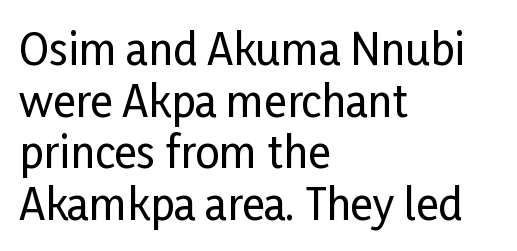
The passage is arranged the way most books set body copy — flush left. Compared with typical body copy, the letter spacing here is the same. Tall strokes in this sample are plumb rather than angled. This sample uses a sans-serif face. Check under the words: just untouched page.
